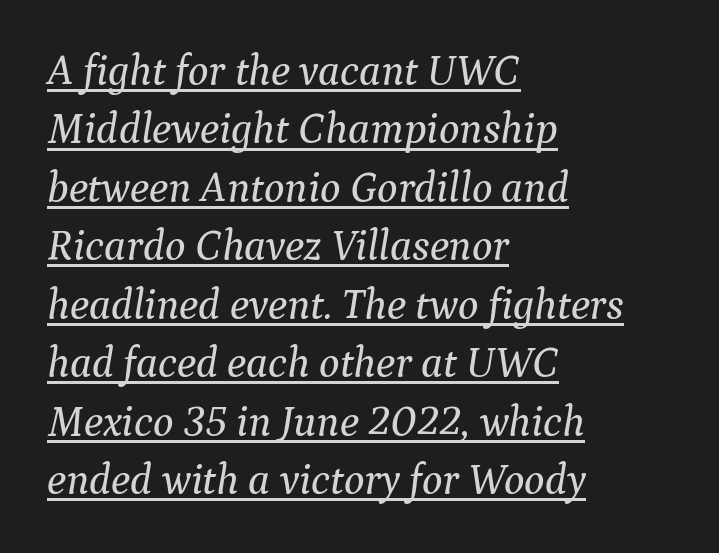
Tracking value appears to be zero — textbook default spacing. Alignment: flush left. Is this a fixed-width face? No — the glyphs have proportional, varying widths. Slanted lettering throughout. A typographer would call this underscored text.
